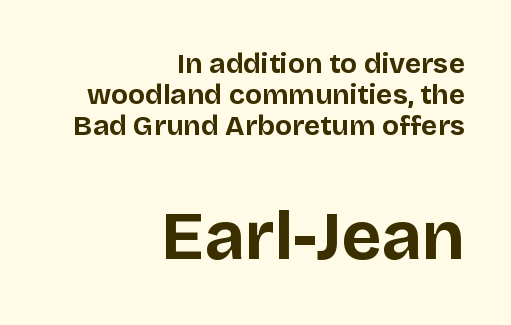
The image shows 69 px bold sans-serif type, upright; set right-aligned, tight line spacing (1.11x), normal letter spacing, not underlined; the second (bottom) block is 2.46x larger; low stroke contrast and a large x-height.
